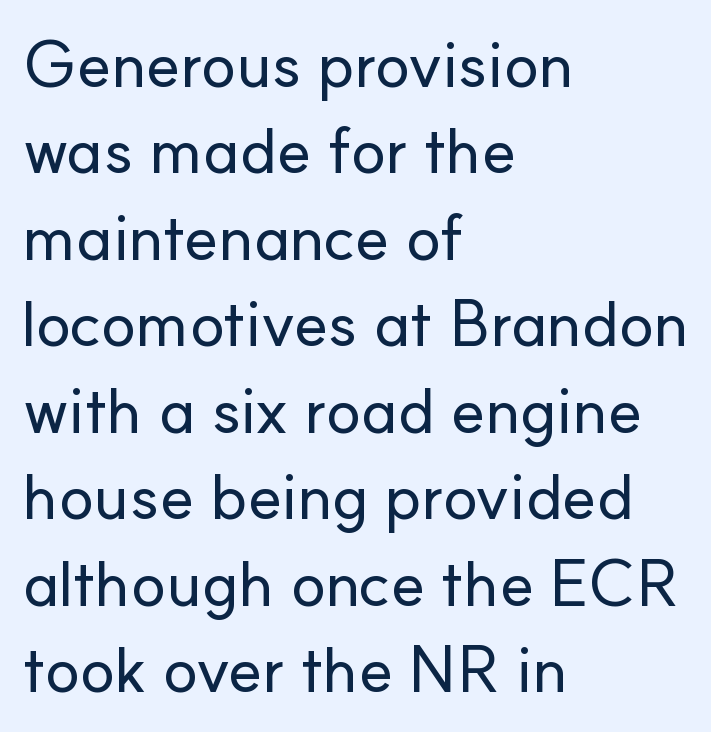
The letters stand straight up with perfectly vertical stems. Words float on clear page, feet unadorned. Compared with typical paragraphs, the rows here are spaced about the same. The face used here is a sans, in the tradition of grotesques and geometrics. Character widths vary here, with narrow letters taking less room than wide ones. Standard letterfit; no display-style spreading of the glyphs.
